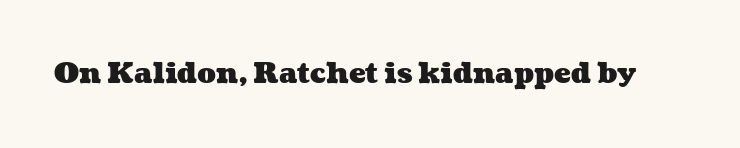
The image shows 28 px heavy, wide type; set normal letter spacing, not underlined; medium stroke contrast and a medium x-height.
